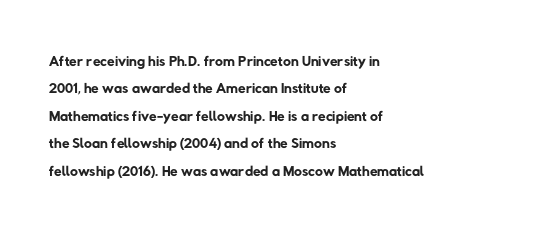
{"bold": "no", "underline": "no", "align": "left", "line_spacing": "normal", "line_spacing_ratio": 1.25, "letter_spacing": "normal", "letter_spacing_em": 0.0, "glyph_px": 22}
